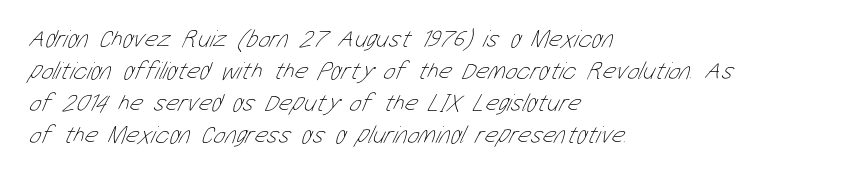
{"bold": "no", "underline": "no", "align": "left", "line_spacing": "normal", "line_spacing_ratio": 1.28, "letter_spacing": "normal", "letter_spacing_em": 0.0, "glyph_px": 25}
